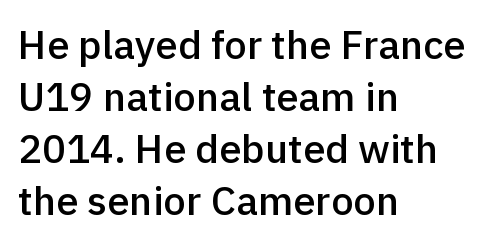
{"serif": "no", "italic": "no", "bold": "semi", "weight": "semibold", "width": "normal", "x_height": "medium", "monospaced": "no", "underline": "no", "align": "left", "line_spacing": "normal", "line_spacing_ratio": 1.3, "letter_spacing": "normal", "letter_spacing_em": 0.0, "glyph_px": 40}
